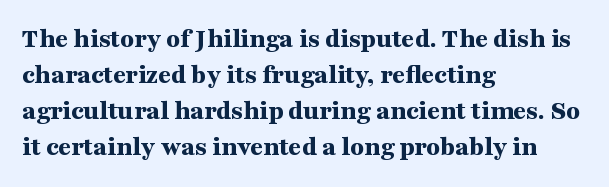
{"serif": "yes", "italic": "no", "bold": "yes", "weight": "bold", "width": "wide", "stroke_contrast": "medium", "x_height": "medium", "monospaced": "no", "underline": "no", "align": "left", "line_spacing": "normal", "line_spacing_ratio": 1.29, "letter_spacing": "normal", "letter_spacing_em": 0.0, "glyph_px": 28}
